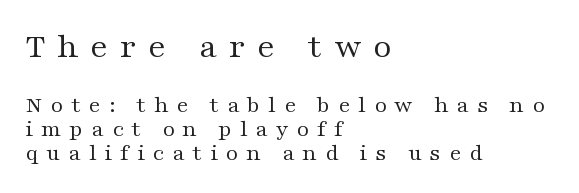
The rendering inserts visible extra space after every character. Leading: reduced. You can tell from the footed stems that serif type was used. The text block is weighted toward the left margin, trailing off unevenly rightward. Is the type heavy? It reads as light-to-regular instead. Italic? Not at all — the glyphs are vertical.
